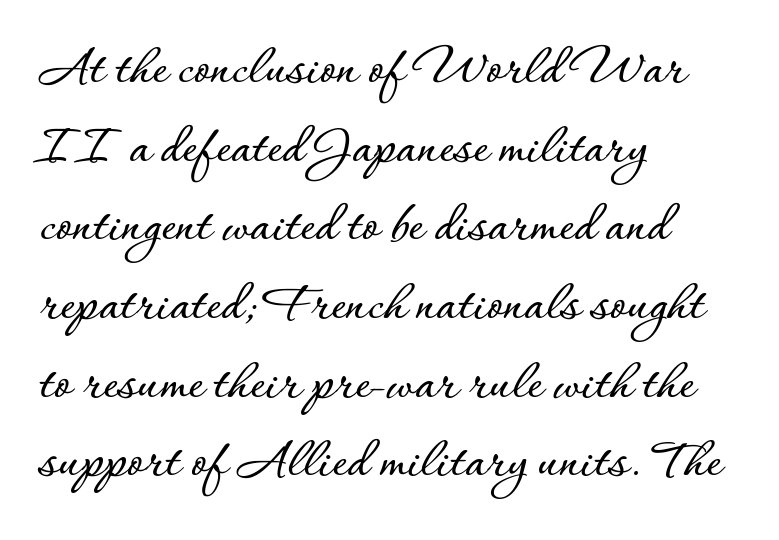
Q: Is the text italic (slanted)? A: Yes.
Q: Is the text underlined? A: No.
Q: How is the paragraph aligned? A: Left-aligned.
Q: Is the spacing between letters normal or unusually wide? A: Normal.
Q: Is the spacing between lines tight, normal or loose? A: Normal.
Q: Width (condensed, normal, or wide)? A: Normal.
Q: Stroke contrast? A: Low.
Q: x-height? A: Small.
Q: Monospaced? A: No.
